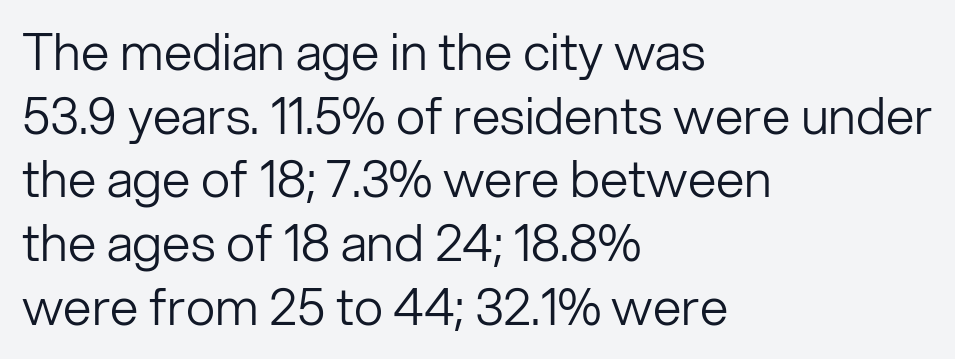
Q: Is the text bold? A: No.
Q: Is the text italic (slanted)? A: No, it is upright.
Q: Is the typeface a serif or a sans-serif typeface? A: Sans-serif.
Q: Is the text underlined? A: No.
Q: How is the paragraph aligned? A: Left-aligned.
Q: Is the spacing between letters normal or unusually wide? A: Normal.
Q: Is the spacing between lines tight, normal or loose? A: Normal.
Q: Width (condensed, normal, or wide)? A: Normal.
Q: Stroke contrast? A: Low.
Q: x-height? A: Medium.
Q: Monospaced? A: No.
